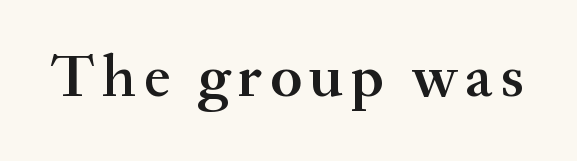
The image shows 60 px semibold serif type, upright; set not underlined; medium stroke contrast and a small x-height.
